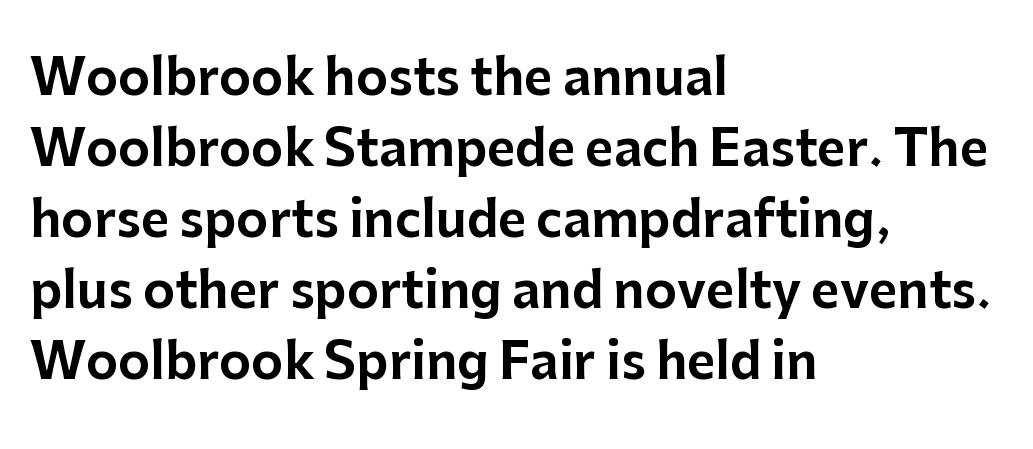
Q: Is the text italic (slanted)? A: No, it is upright.
Q: Is the typeface a serif or a sans-serif typeface? A: Sans-serif.
Q: Is the text underlined? A: No.
Q: How is the paragraph aligned? A: Left-aligned.
Q: Is the spacing between letters normal or unusually wide? A: Normal.
Q: Is the spacing between lines tight, normal or loose? A: Normal.
Q: Width (condensed, normal, or wide)? A: Normal.
Q: Stroke contrast? A: Low.
Q: x-height? A: Medium.
Q: Monospaced? A: No.
